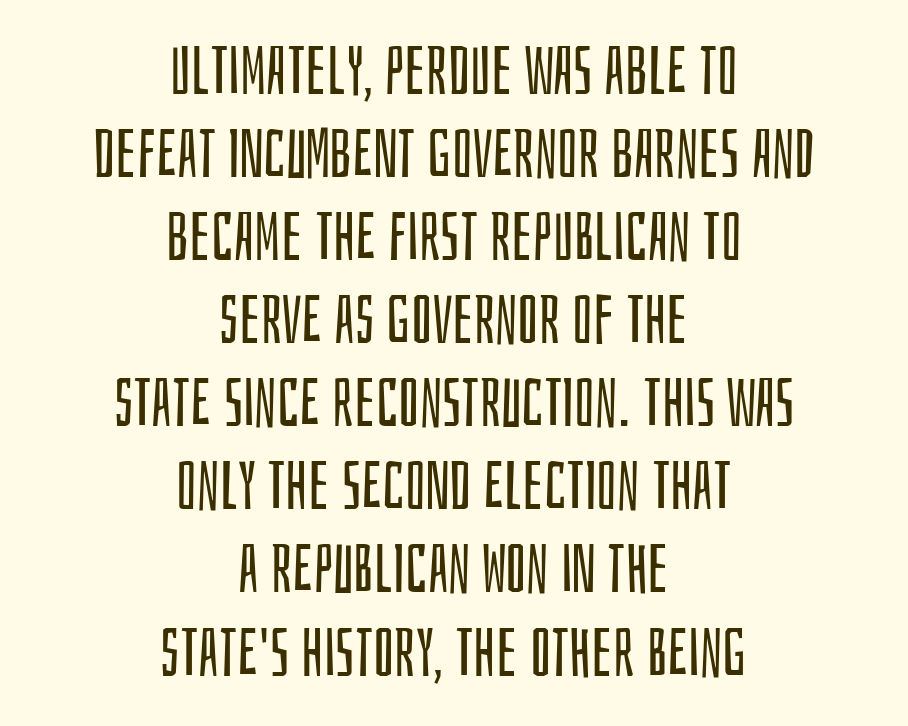
{"serif": "no", "italic": "no", "bold": "no", "weight": "regular", "width": "condensed", "stroke_contrast": "low", "x_height": "large", "monospaced": "no", "underline": "no", "align": "center", "line_spacing_ratio": 1.24, "letter_spacing": "normal", "letter_spacing_em": 0.0, "glyph_px": 67}
